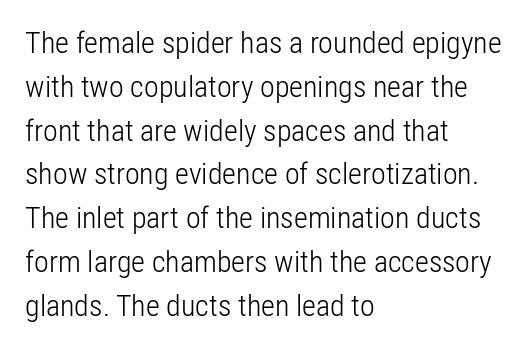
{"serif": "no", "italic": "no", "bold": "no", "weight": "light", "width": "condensed", "stroke_contrast": "low", "x_height": "medium", "monospaced": "no", "underline": "no", "align": "left", "line_spacing": "normal", "line_spacing_ratio": 1.46, "letter_spacing": "normal", "letter_spacing_em": 0.0, "glyph_px": 30}
